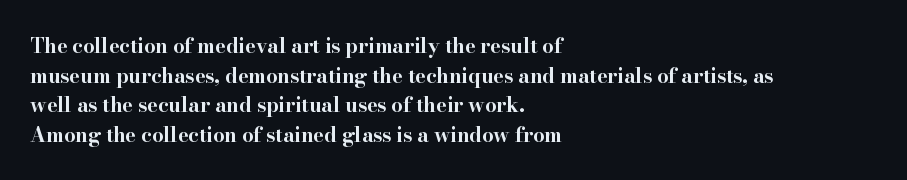
The image shows 20 px bold type, upright; set left-aligned, normal line spacing (1.48x), normal letter spacing, not underlined.
